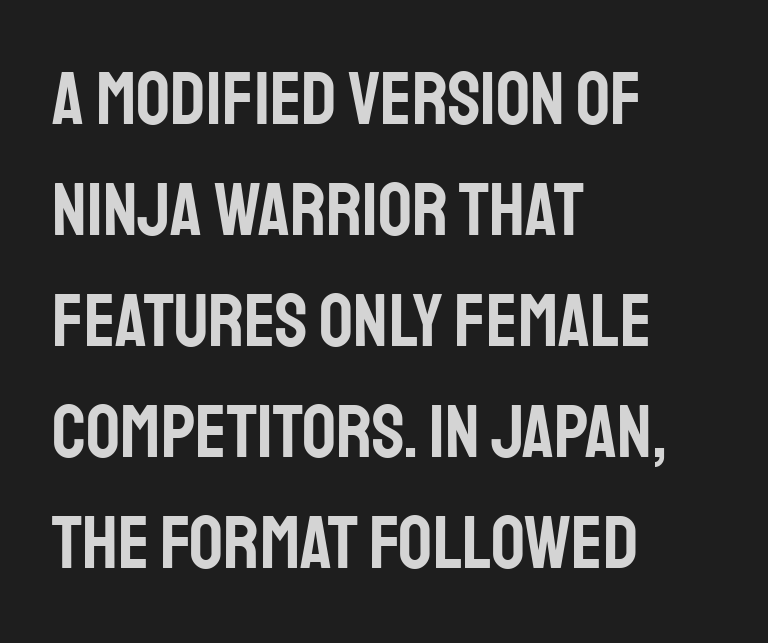
{"serif": "no", "italic": "no", "width": "condensed", "stroke_contrast": "low", "x_height": "large", "monospaced": "no", "underline": "no", "align": "left", "line_spacing": "normal", "line_spacing_ratio": 1.48, "letter_spacing": "normal", "letter_spacing_em": 0.0, "glyph_px": 75}
